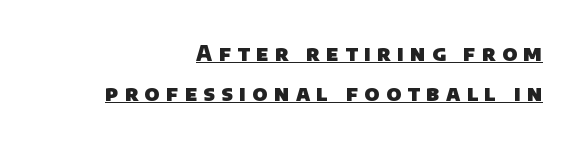
{"bold": "yes", "underline": "yes", "align": "right", "line_spacing": "loose", "line_spacing_ratio": 1.91, "letter_spacing": "wide", "letter_spacing_em": 0.3, "glyph_px": 21}
